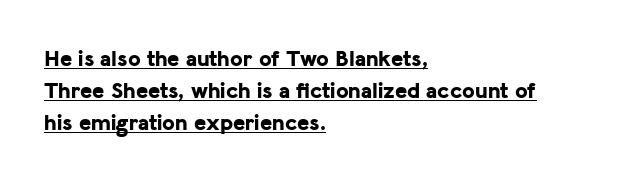
The image shows 23 px bold type, upright; set left-aligned, normal line spacing (1.39x), normal letter spacing, underlined.
